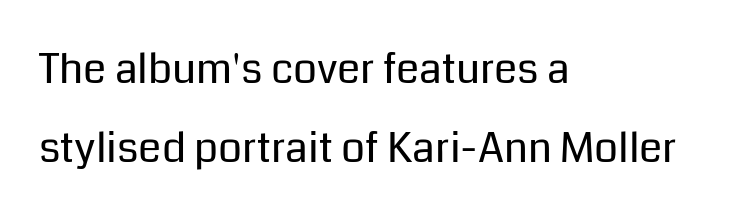
{"serif": "no", "italic": "no", "bold": "no", "weight": "regular", "width": "normal", "stroke_contrast": "low", "x_height": "medium", "monospaced": "no", "underline": "no", "align": "left", "line_spacing_ratio": 1.87, "letter_spacing": "normal", "letter_spacing_em": 0.0, "glyph_px": 42}
